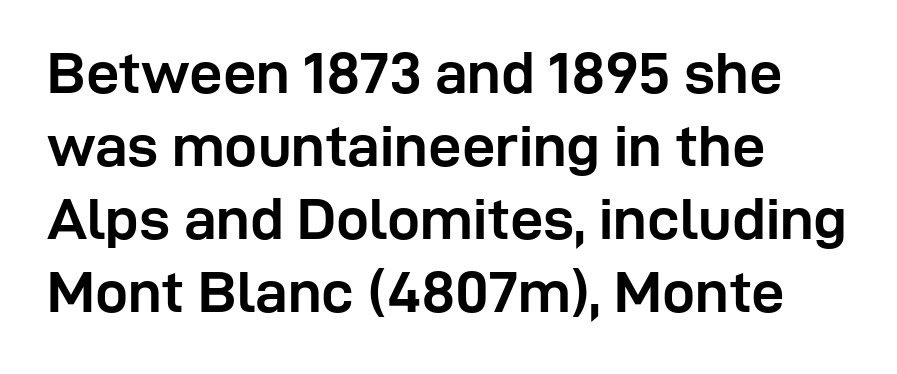
The image shows 59 px semibold sans-serif type, upright; set left-aligned, line spacing 1.24x, normal letter spacing, not underlined; low stroke contrast and a medium x-height.
